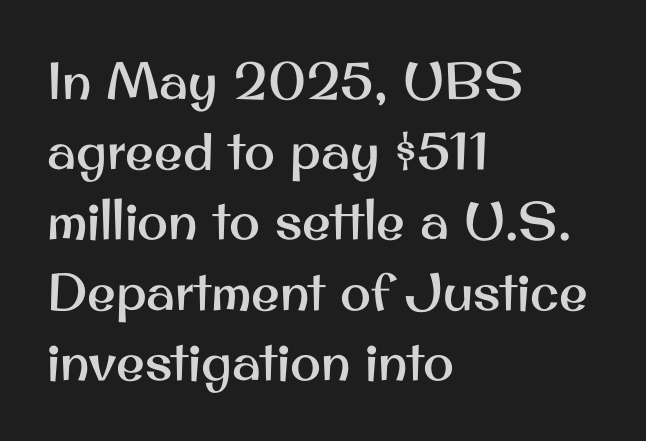
Q: Is the text italic (slanted)? A: No, it is upright.
Q: Is the typeface a serif or a sans-serif typeface? A: Sans-serif.
Q: Is the text underlined? A: No.
Q: How is the paragraph aligned? A: Left-aligned.
Q: Is the spacing between letters normal or unusually wide? A: Normal.
Q: Is the spacing between lines tight, normal or loose? A: Normal.
Q: Width (condensed, normal, or wide)? A: Normal.
Q: Stroke contrast? A: Medium.
Q: x-height? A: Small.
Q: Monospaced? A: No.
